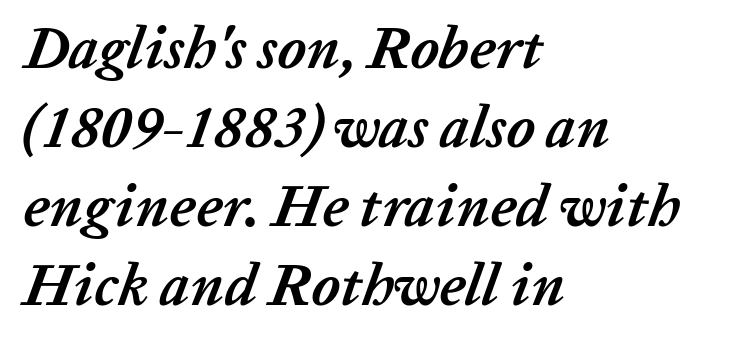
{"italic": "yes", "lean": "right", "slant_degrees": 20, "bold": "yes", "weight": "semibold", "width": "normal", "stroke_contrast": "low", "x_height": "medium", "monospaced": "no", "underline": "no", "align": "left", "line_spacing": "normal", "line_spacing_ratio": 1.34, "letter_spacing": "normal", "letter_spacing_em": 0.0, "glyph_px": 59}
